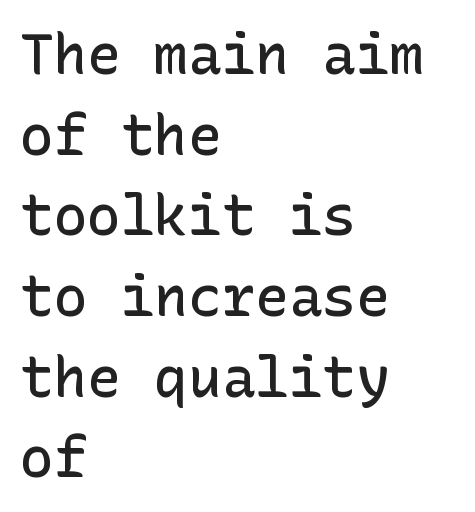
{"serif": "no", "italic": "no", "bold": "semi", "weight": "semibold", "width": "normal", "stroke_contrast": "low", "x_height": "medium", "underline": "no", "align": "left", "line_spacing": "normal", "line_spacing_ratio": 1.44, "letter_spacing": "normal", "letter_spacing_em": 0.0, "glyph_px": 56}
